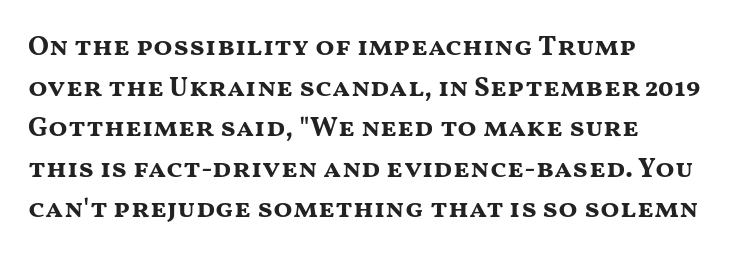
A typesetter would mark this as roman, not italic. The rendering anchors every line to the left-hand side. Is the type bold? Yes — the strokes are clearly thick and heavy. Has an underline been added? It has not. Nothing sits at the stroke ends, so this counts as sans-serif. Rows of type keep a routine distance in the vertical direction.
